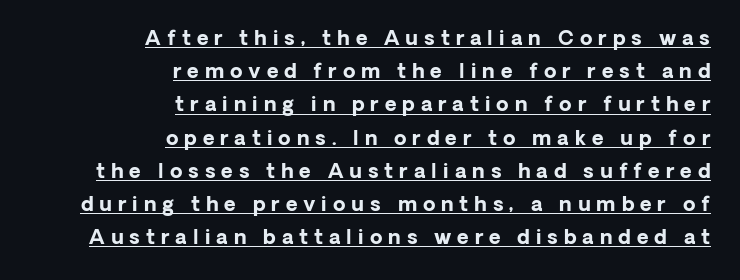
The image shows 20 px bold type, upright; set right-aligned, normal line spacing (1.66x), unusually wide letter spacing (+0.3 em), underlined.
